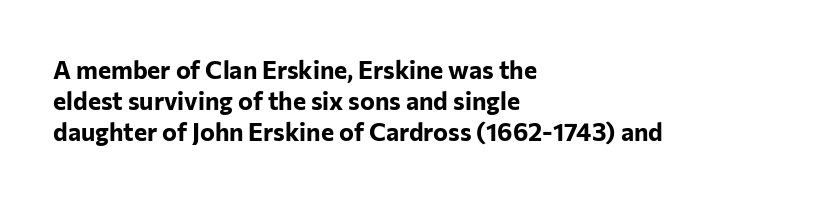
Caption: standard tracking, unaltered. Weight: bold. Line beginnings align vertically; line endings do not. The type sits square on the baseline with zero lean.
